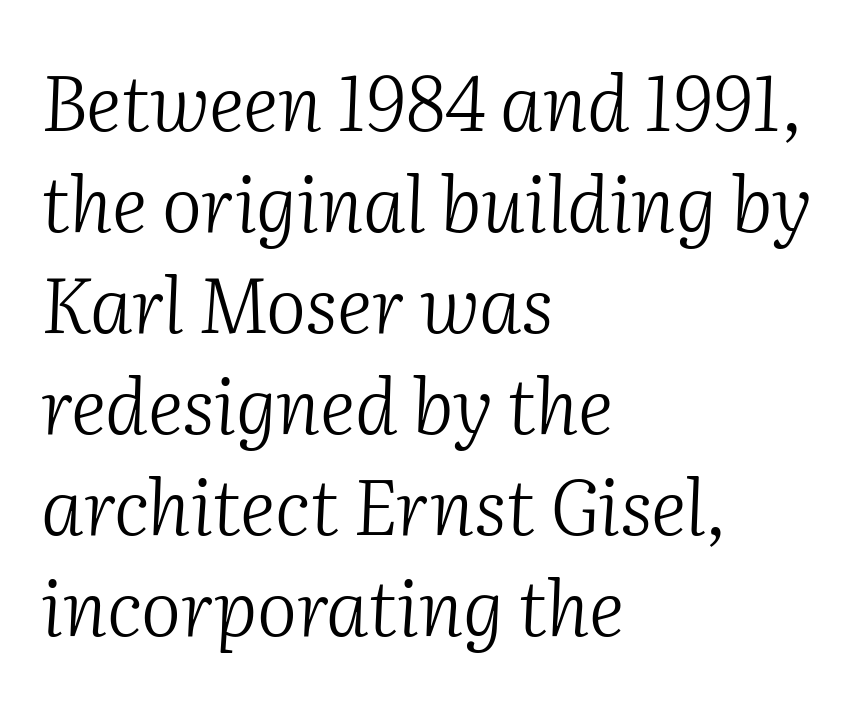
Q: Is the text bold? A: No.
Q: Is the text italic (slanted)? A: Yes, it leans right by about 2 degrees.
Q: Is the typeface a serif or a sans-serif typeface? A: Serif.
Q: Is the text underlined? A: No.
Q: How is the paragraph aligned? A: Left-aligned.
Q: Is the spacing between letters normal or unusually wide? A: Normal.
Q: Is the spacing between lines tight, normal or loose? A: Normal.
Q: Width (condensed, normal, or wide)? A: Normal.
Q: Stroke contrast? A: Medium.
Q: x-height? A: Medium.
Q: Monospaced? A: No.
